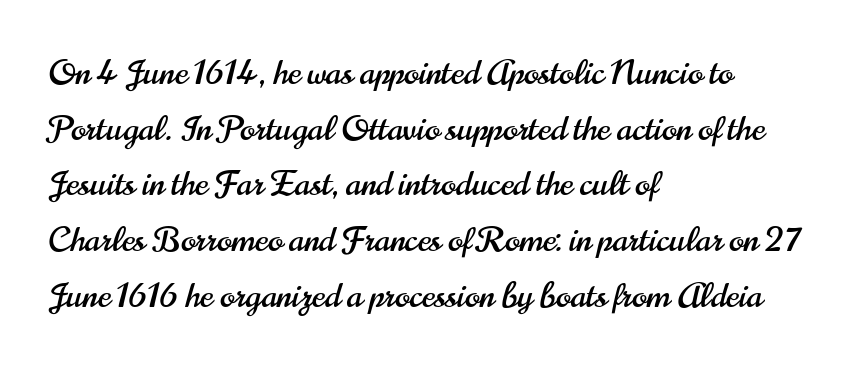
Q: Is the text italic (slanted)? A: Yes.
Q: Is the typeface a serif or a sans-serif typeface? A: Sans-serif.
Q: Is the text underlined? A: No.
Q: How is the paragraph aligned? A: Left-aligned.
Q: Is the spacing between letters normal or unusually wide? A: Normal.
Q: Is the spacing between lines tight, normal or loose? A: Normal.
Q: Width (condensed, normal, or wide)? A: Condensed.
Q: Stroke contrast? A: High.
Q: x-height? A: Small.
Q: Monospaced? A: No.
